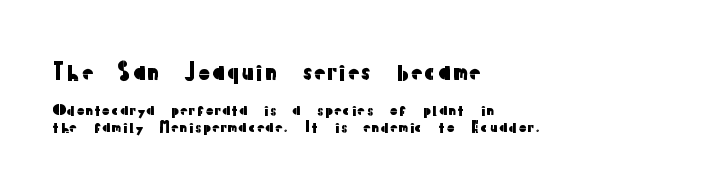
The image shows 23 px text type, upright; set left-aligned, line spacing 1.16x, normal letter spacing, not underlined; the first (top) block is 1.53x larger.
